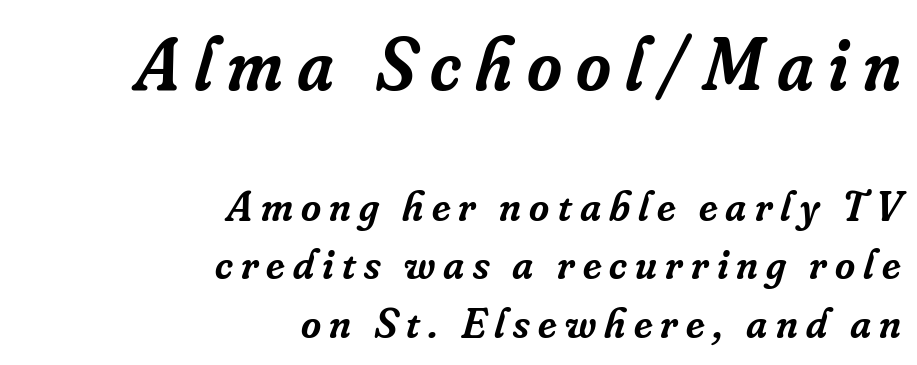
The image shows 75 px semibold serif type, italic (leaning right); set right-aligned, normal line spacing (1.36x), not underlined; the first (top) block is 1.74x larger; low stroke contrast and a small x-height.
